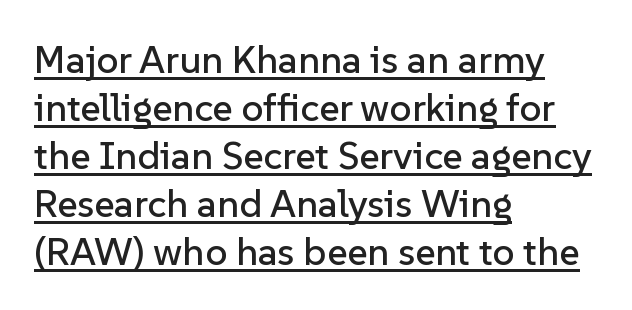
Q: Is the text italic (slanted)? A: No, it is upright.
Q: Is the typeface a serif or a sans-serif typeface? A: Sans-serif.
Q: Is the text underlined? A: Yes.
Q: How is the paragraph aligned? A: Left-aligned.
Q: Is the spacing between letters normal or unusually wide? A: Normal.
Q: Width (condensed, normal, or wide)? A: Normal.
Q: Stroke contrast? A: Low.
Q: x-height? A: Medium.
Q: Monospaced? A: No.
